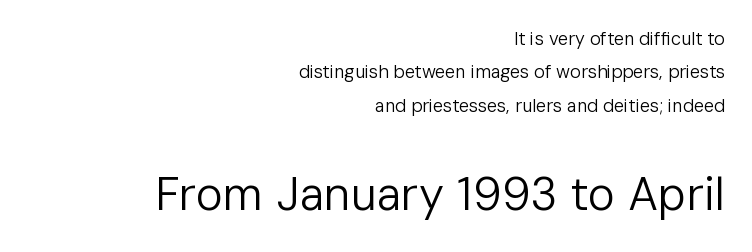
Q: Is the text bold? A: No.
Q: Is the text italic (slanted)? A: No, it is upright.
Q: Is the typeface a serif or a sans-serif typeface? A: Sans-serif.
Q: Is the text underlined? A: No.
Q: How is the paragraph aligned? A: Right-aligned.
Q: Is the spacing between letters normal or unusually wide? A: Normal.
Q: Which block of text is set in a larger size, the first (top) or the second (bottom)? A: The second (bottom) one.
Q: Width (condensed, normal, or wide)? A: Normal.
Q: Stroke contrast? A: Low.
Q: x-height? A: Medium.
Q: Monospaced? A: No.
